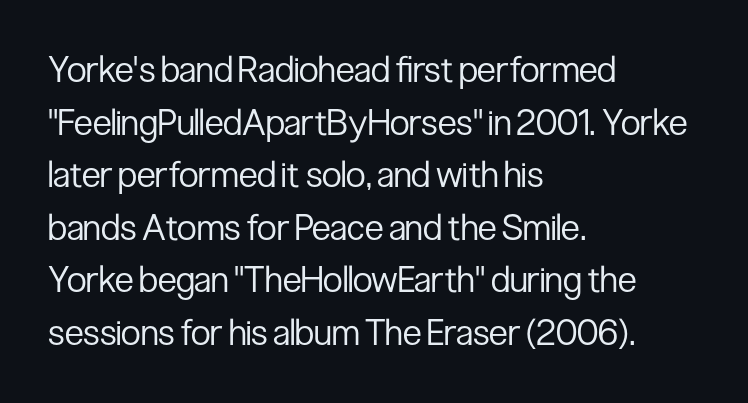
This sample uses plain, unmodified letter spacing. No word sits above an underline. Line beginnings align vertically; line endings do not. The letters stand upright; this is a roman face.
